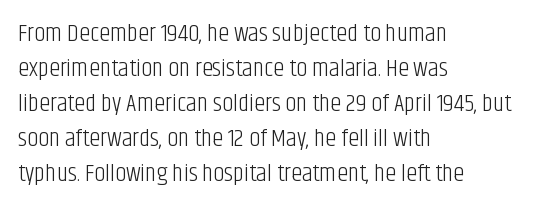
{"italic": "no", "bold": "no", "underline": "no", "align": "left", "line_spacing": "normal", "line_spacing_ratio": 1.4, "letter_spacing": "normal", "letter_spacing_em": 0.0, "glyph_px": 25}
